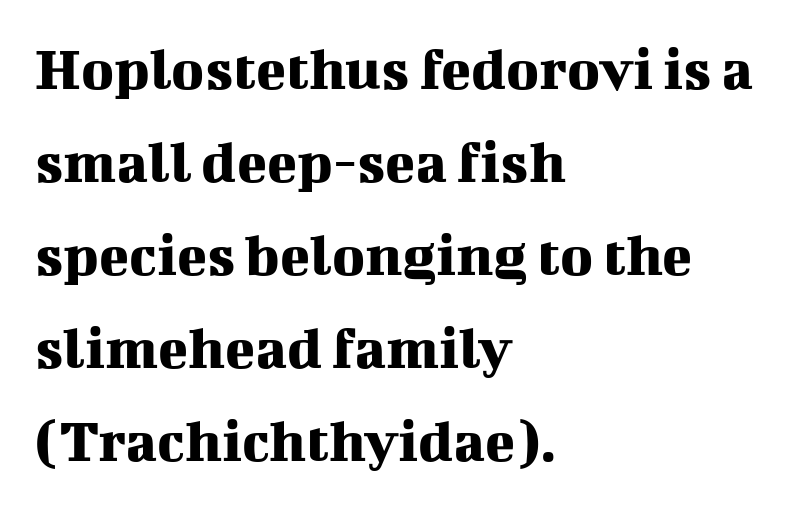
{"serif": "yes", "italic": "no", "width": "normal", "stroke_contrast": "medium", "x_height": "medium", "monospaced": "no", "underline": "no", "align": "left", "line_spacing": "normal", "line_spacing_ratio": 1.5, "letter_spacing": "normal", "letter_spacing_em": 0.0, "glyph_px": 62}
